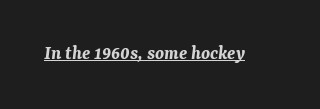
The image shows 20 px bold type, italic (leaning right); set normal letter spacing, underlined.
